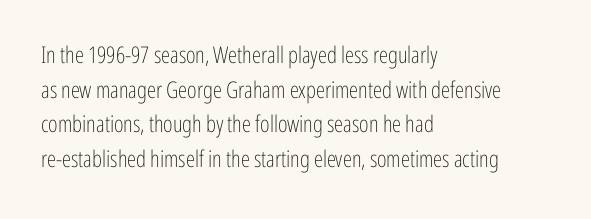
Vertical strokes here are truly vertical. Is the block centered? No — it sits flush against the left margin. Standard letterfit; no display-style spreading of the glyphs. This is not heavy type; no bold has been used.
